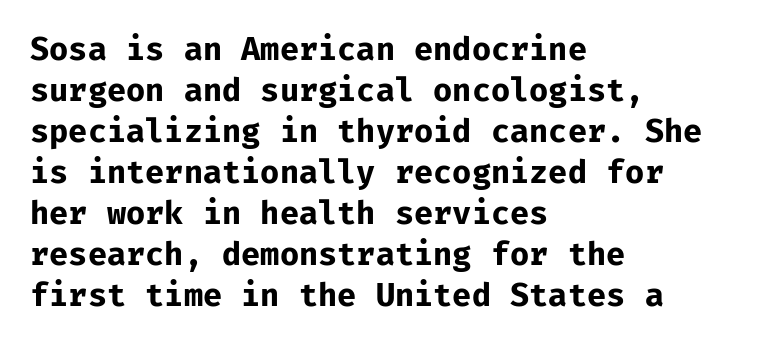
These lines stack with their left ends in a neat column. Has an underline been added? It has not. How heavy is the stroke? Heavy — this is a bold. Looks like terminal output: every glyph gets an equal slot. The line texture is even and compact thanks to regular tracking.
